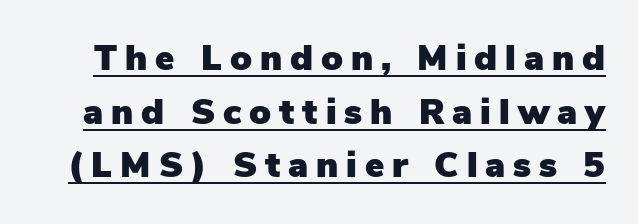
Q: Is the text italic (slanted)? A: No, it is upright.
Q: Is the typeface a serif or a sans-serif typeface? A: Sans-serif.
Q: Is the text underlined? A: Yes.
Q: Is the spacing between letters normal or unusually wide? A: Unusually wide.
Q: Is the spacing between lines tight, normal or loose? A: Normal.
Q: Width (condensed, normal, or wide)? A: Normal.
Q: Stroke contrast? A: Low.
Q: x-height? A: Medium.
Q: Monospaced? A: No.
